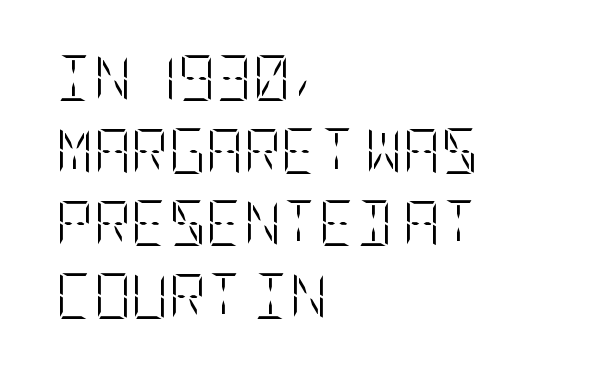
The image shows 46 px light, condensed type, upright; set left-aligned, normal line spacing (1.58x), normal letter spacing, not underlined; low stroke contrast and a large x-height.
